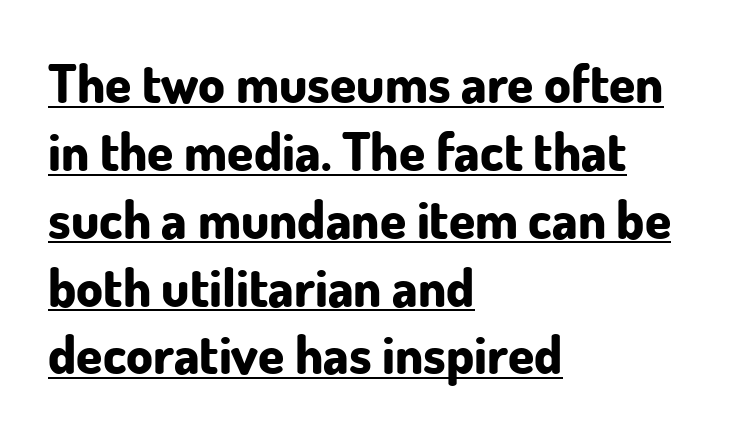
The image shows 53 px bold sans-serif type, upright; set left-aligned, normal line spacing (1.28x), normal letter spacing, underlined; low stroke contrast and a small x-height.
